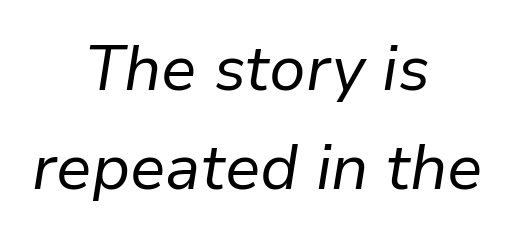
Q: Is the text bold? A: No.
Q: Is the text italic (slanted)? A: Yes, it leans right by about 9 degrees.
Q: Is the text underlined? A: No.
Q: How is the paragraph aligned? A: Centered.
Q: Is the spacing between letters normal or unusually wide? A: Normal.
Q: Is the spacing between lines tight, normal or loose? A: Normal.
Q: Width (condensed, normal, or wide)? A: Normal.
Q: Stroke contrast? A: Low.
Q: x-height? A: Medium.
Q: Monospaced? A: No.
